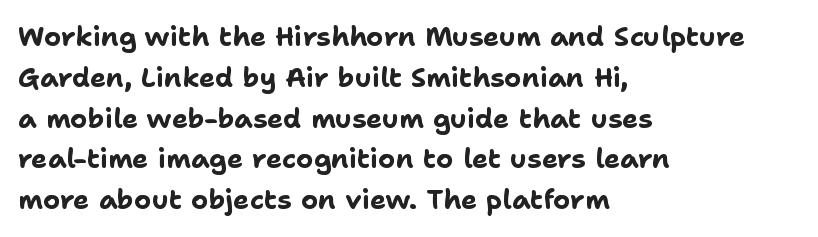
Q: Is the text bold? A: Yes.
Q: Is the text italic (slanted)? A: No, it is upright.
Q: Is the text underlined? A: No.
Q: How is the paragraph aligned? A: Left-aligned.
Q: Is the spacing between letters normal or unusually wide? A: Normal.
Q: Is the spacing between lines tight, normal or loose? A: Normal.
